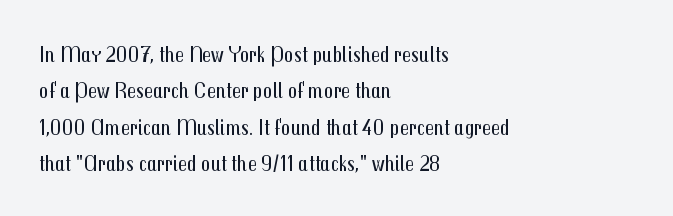
The image shows 23 px text type, upright; set left-aligned, normal line spacing (1.58x), normal letter spacing, not underlined.
